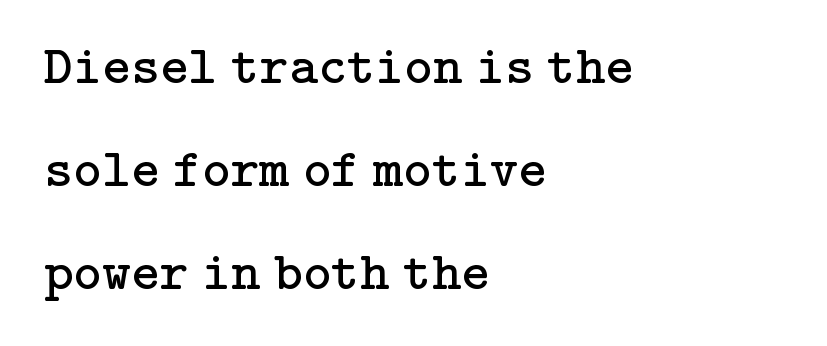
{"serif": "yes", "italic": "no", "bold": "no", "weight": "regular", "width": "normal", "stroke_contrast": "low", "x_height": "medium", "underline": "no", "align": "left", "line_spacing_ratio": 1.87, "letter_spacing": "normal", "letter_spacing_em": 0.0, "glyph_px": 55}
